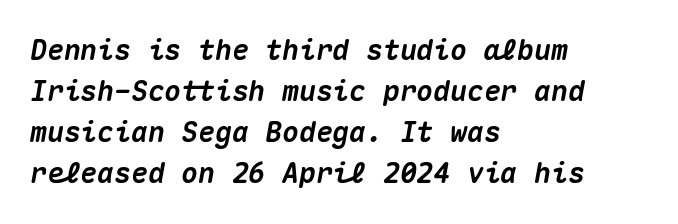
In CSS terms this would be text-align: left. Strong, thick strokes mark this as bold type. Every character here occupies the same horizontal width, giving the sample a typewriter-like rhythm. What's the leading like? Ordinary, nothing unusual. Characters follow at the spacing the type designer built in.
